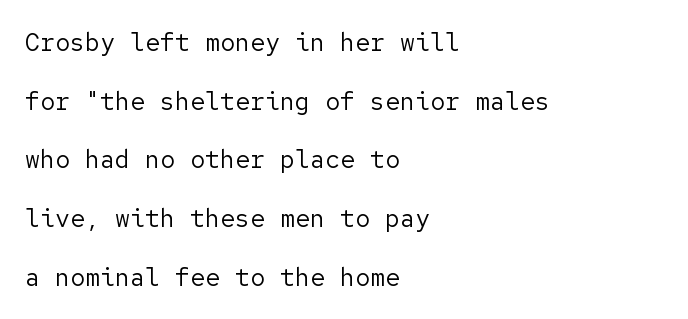
In terms of posture, this sample is upright. Honestly, the rows look like they've been pulled way apart. The rag falls on the right side of this text block. No extra tracking has been applied to these lines.
